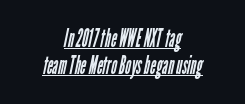
{"bold": "no", "underline": "yes", "align": "center", "line_spacing": "tight", "line_spacing_ratio": 1.08, "letter_spacing": "normal", "letter_spacing_em": 0.0, "glyph_px": 25}
